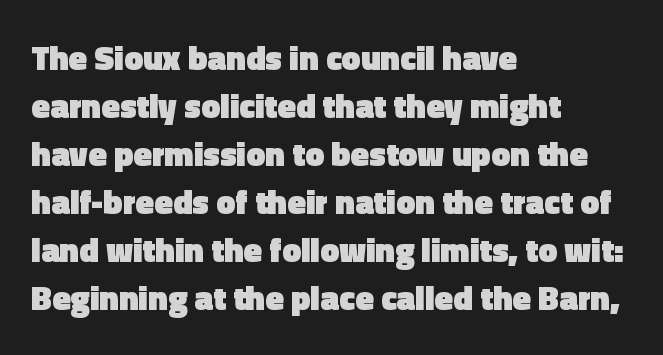
Q: Is the text bold? A: Yes.
Q: Is the text italic (slanted)? A: No, it is upright.
Q: Is the typeface a serif or a sans-serif typeface? A: Sans-serif.
Q: Is the text underlined? A: No.
Q: How is the paragraph aligned? A: Left-aligned.
Q: Is the spacing between letters normal or unusually wide? A: Normal.
Q: Is the spacing between lines tight, normal or loose? A: Normal.
Q: Width (condensed, normal, or wide)? A: Normal.
Q: x-height? A: Medium.
Q: Monospaced? A: No.
